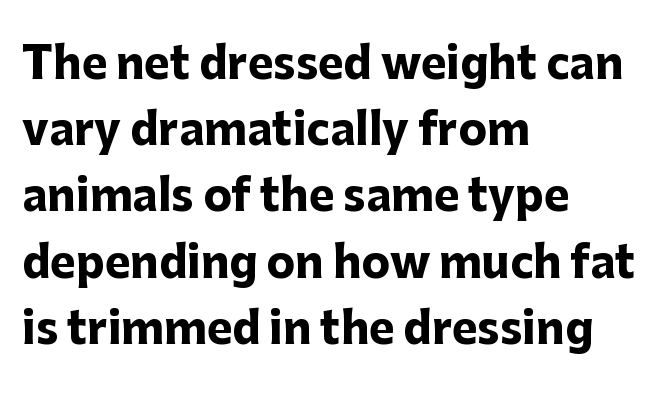
{"serif": "no", "italic": "no", "bold": "yes", "weight": "heavy", "width": "normal", "stroke_contrast": "low", "x_height": "medium", "monospaced": "no", "underline": "no", "align": "left", "line_spacing": "normal", "line_spacing_ratio": 1.54, "letter_spacing": "normal", "letter_spacing_em": 0.0, "glyph_px": 43}
